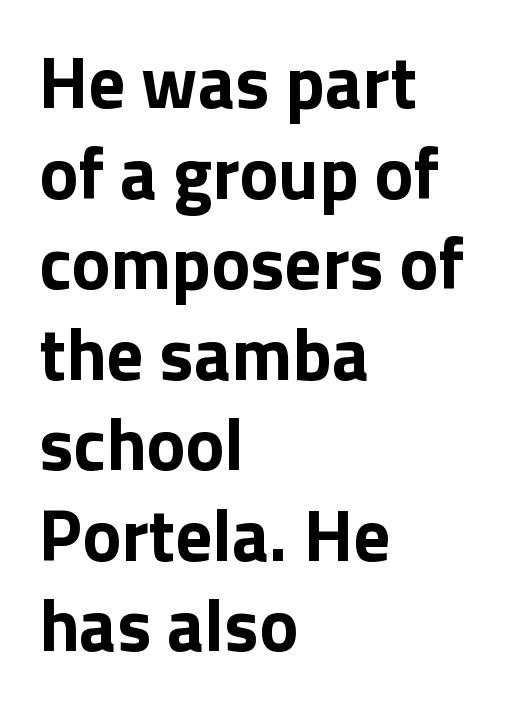
The image shows 73 px bold sans-serif type, upright; set left-aligned, line spacing 1.24x, normal letter spacing, not underlined; low stroke contrast and a medium x-height.
